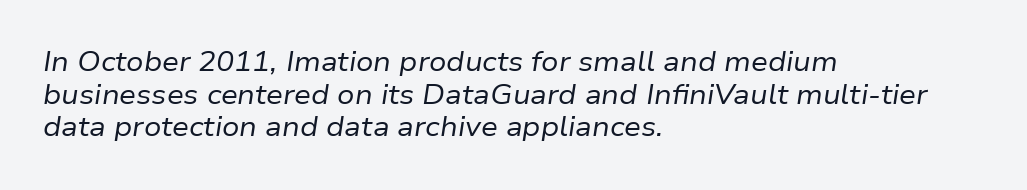
Honestly, there is no underline to notice here at all. When letters slant like this, we call the style italic. Heft: none added — not bold. Line starts are locked; line ends wander. There is no visible air inserted between adjacent glyphs.
